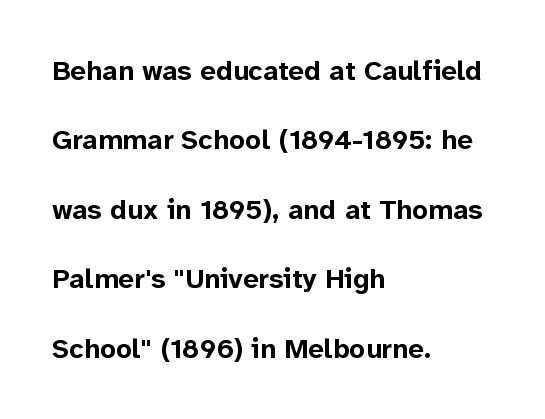
No word sits above an underline. Each letter keeps its own natural width here, so spacing adapts to shape. The sample has been set heavy, in full bold. This block would shrink considerably if given ordinary leading; it's expanded now.
